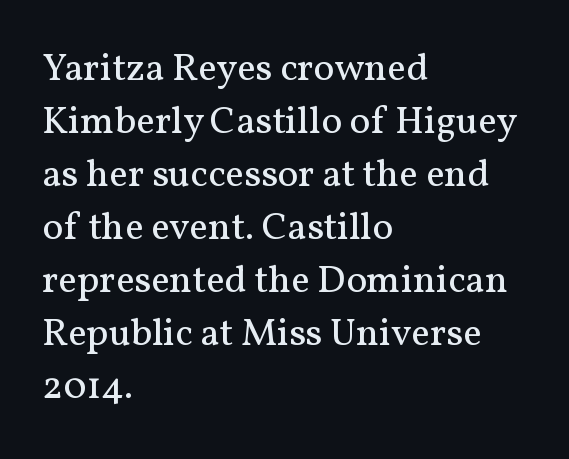
Q: Is the text bold? A: No.
Q: Is the text italic (slanted)? A: No, it is upright.
Q: Is the typeface a serif or a sans-serif typeface? A: Serif.
Q: Is the text underlined? A: No.
Q: How is the paragraph aligned? A: Left-aligned.
Q: Is the spacing between letters normal or unusually wide? A: Normal.
Q: Is the spacing between lines tight, normal or loose? A: Normal.
Q: Width (condensed, normal, or wide)? A: Normal.
Q: Stroke contrast? A: Medium.
Q: x-height? A: Medium.
Q: Monospaced? A: No.
